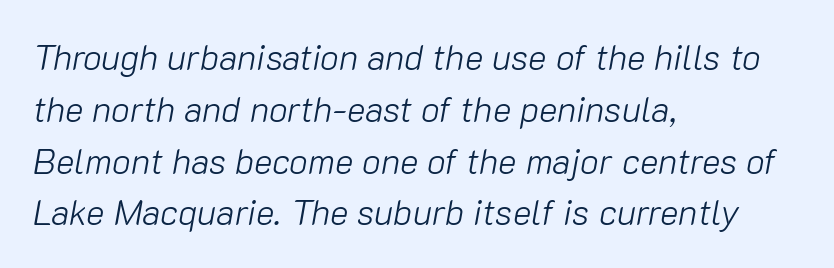
Q: Is the text bold? A: No.
Q: Is the text italic (slanted)? A: Yes, it leans right by about 10 degrees.
Q: Is the text underlined? A: No.
Q: How is the paragraph aligned? A: Left-aligned.
Q: Is the spacing between letters normal or unusually wide? A: Normal.
Q: Is the spacing between lines tight, normal or loose? A: Normal.
Q: Width (condensed, normal, or wide)? A: Normal.
Q: Stroke contrast? A: Low.
Q: x-height? A: Medium.
Q: Monospaced? A: No.
